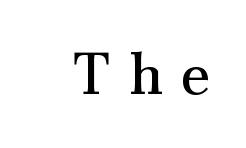
Q: Is the text bold? A: No.
Q: Is the text italic (slanted)? A: No, it is upright.
Q: Is the typeface a serif or a sans-serif typeface? A: Serif.
Q: Is the text underlined? A: No.
Q: Is the spacing between letters normal or unusually wide? A: Unusually wide.
Q: Width (condensed, normal, or wide)? A: Normal.
Q: Stroke contrast? A: Medium.
Q: x-height? A: Small.
Q: Monospaced? A: No.
